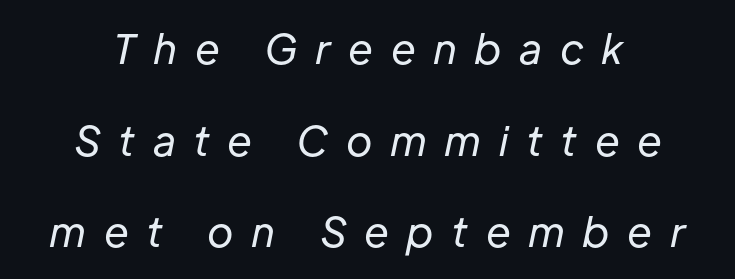
{"italic": "yes", "lean": "right", "slant_degrees": 12, "bold": "no", "weight": "regular", "width": "normal", "stroke_contrast": "low", "x_height": "medium", "monospaced": "no", "underline": "no", "align": "center", "line_spacing": "loose", "line_spacing_ratio": 2.29, "letter_spacing": "wide", "letter_spacing_em": 0.44, "glyph_px": 40}
